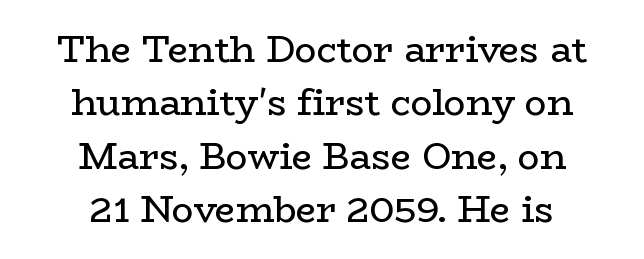
{"serif": "yes", "italic": "no", "bold": "no", "weight": "regular", "width": "wide", "stroke_contrast": "low", "x_height": "medium", "monospaced": "no", "underline": "no", "align": "center", "line_spacing": "normal", "line_spacing_ratio": 1.48, "letter_spacing": "normal", "letter_spacing_em": 0.0, "glyph_px": 36}
